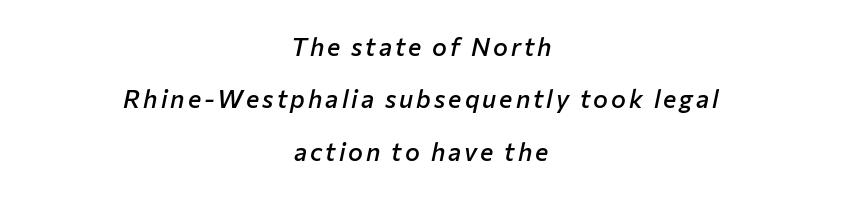
Q: Is the text bold? A: Semi-bold.
Q: Is the text italic (slanted)? A: Yes, it leans right by about 12 degrees.
Q: Is the text underlined? A: No.
Q: How is the paragraph aligned? A: Centered.
Q: Is the spacing between lines tight, normal or loose? A: Loose.
